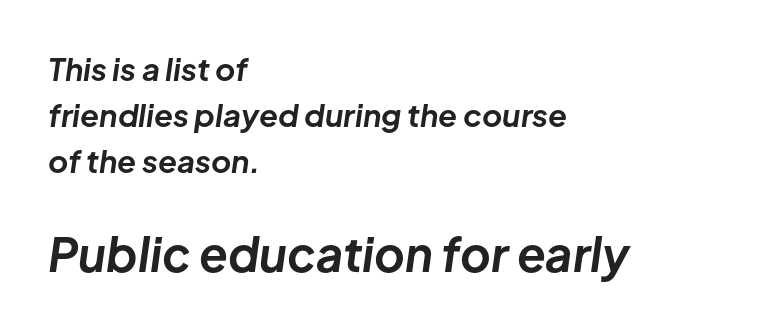
Q: Is the text bold? A: Yes.
Q: Is the text italic (slanted)? A: Yes, it leans right by about 8 degrees.
Q: Is the text underlined? A: No.
Q: How is the paragraph aligned? A: Left-aligned.
Q: Is the spacing between letters normal or unusually wide? A: Normal.
Q: Is the spacing between lines tight, normal or loose? A: Normal.
Q: Which block of text is set in a larger size, the first (top) or the second (bottom)? A: The second (bottom) one.
Q: Width (condensed, normal, or wide)? A: Normal.
Q: Stroke contrast? A: Low.
Q: x-height? A: Medium.
Q: Monospaced? A: No.
